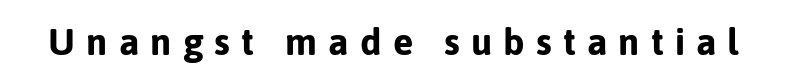
{"serif": "no", "italic": "no", "bold": "yes", "weight": "bold", "width": "normal", "stroke_contrast": "low", "x_height": "medium", "monospaced": "no", "underline": "no", "letter_spacing": "wide", "letter_spacing_em": 0.29, "glyph_px": 38}
